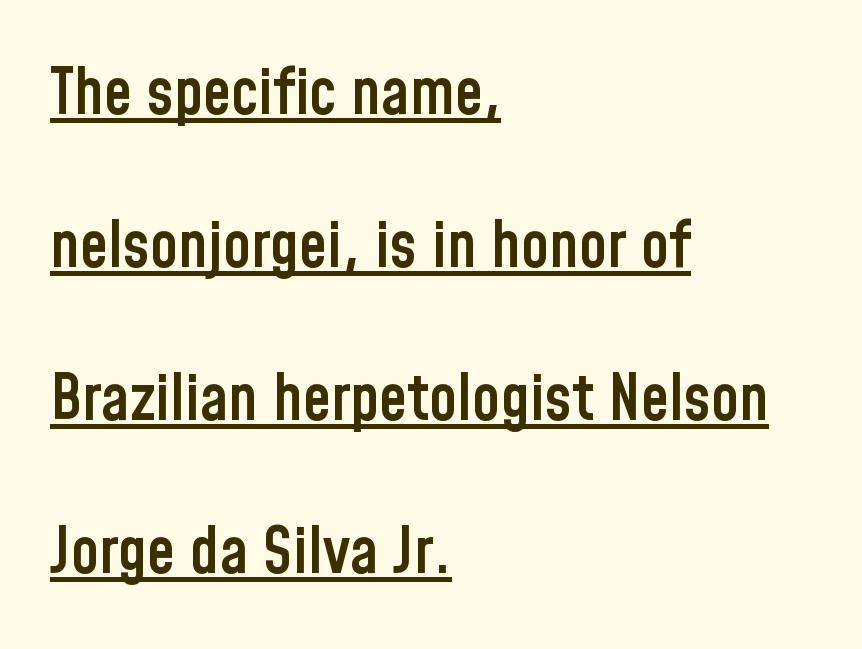
Note the varied advance widths — an 'i' is clearly narrower than an 'm'. The paragraph shown leans on its left margin. A typesetter would label this face a sans. Notice the wide empty band between every row — that's loose leading. The letters stand straight up with perfectly vertical stems. Moderately thickened strokes mark this as semibold type.
